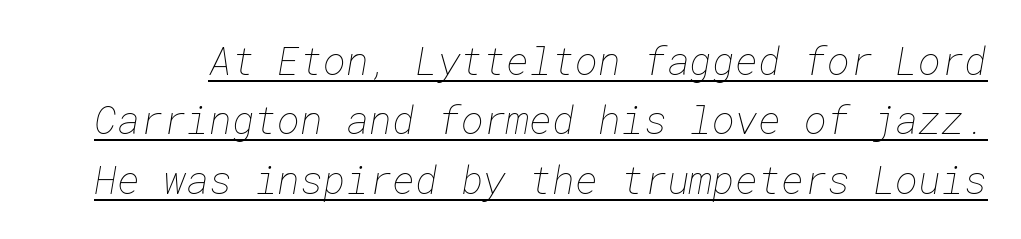
The image shows 39 px thin type; set normal line spacing (1.52x), normal letter spacing, underlined; low stroke contrast and a medium x-height.
